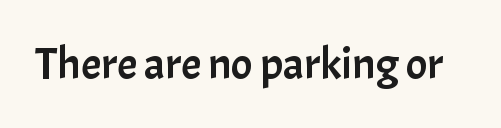
{"serif": "no", "italic": "no", "width": "normal", "stroke_contrast": "low", "x_height": "medium", "monospaced": "no", "underline": "no", "letter_spacing": "normal", "letter_spacing_em": 0.0, "glyph_px": 45}
